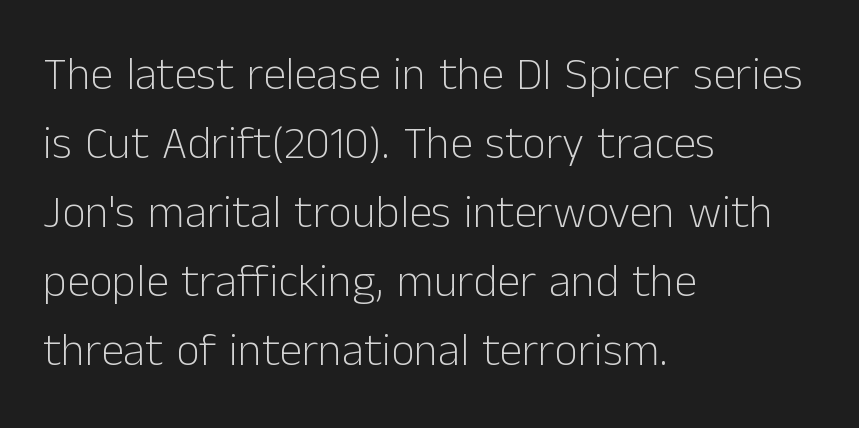
Q: Is the text bold? A: No.
Q: Is the text italic (slanted)? A: No, it is upright.
Q: Is the typeface a serif or a sans-serif typeface? A: Sans-serif.
Q: Is the text underlined? A: No.
Q: How is the paragraph aligned? A: Left-aligned.
Q: Is the spacing between letters normal or unusually wide? A: Normal.
Q: Is the spacing between lines tight, normal or loose? A: Normal.
Q: Width (condensed, normal, or wide)? A: Normal.
Q: Stroke contrast? A: Low.
Q: x-height? A: Medium.
Q: Monospaced? A: No.
